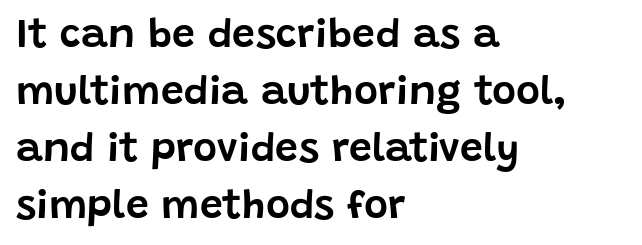
Check where the strokes stop: nothing finishes them off — pure sans. The line-height multiplier appears to be the usual default. Horizontally, the lines are justified to the leading edge only. Honestly, there is no underline to notice here at all. These lines are rendered in a variable-pitch font. Observe the ordinary spacing: letters are neighbours, not strangers.
